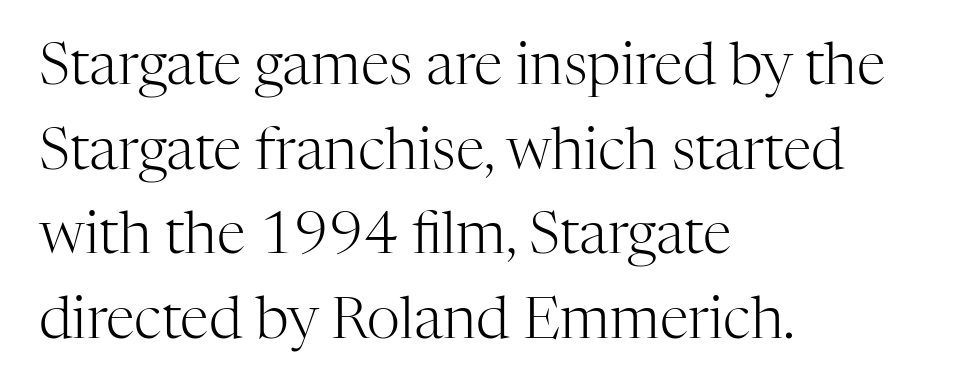
{"serif": "yes", "italic": "no", "bold": "no", "weight": "light", "width": "normal", "stroke_contrast": "high", "x_height": "medium", "monospaced": "no", "underline": "no", "align": "left", "line_spacing": "normal", "line_spacing_ratio": 1.46, "letter_spacing": "normal", "letter_spacing_em": 0.0, "glyph_px": 58}
